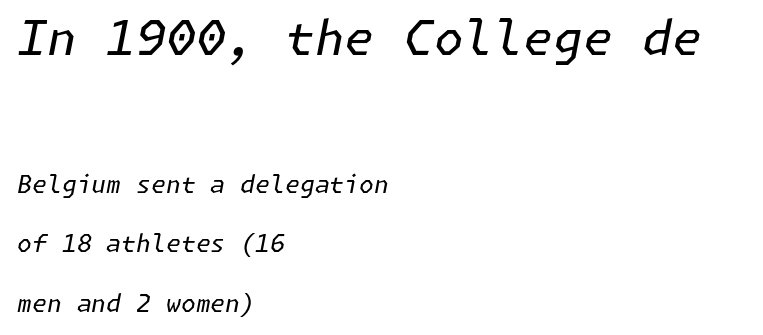
The designer gave the opening block more size than the closing block. Underline: absent. This reads as an unemphasized weight, regular at the heaviest. If you drew a ruler down the left edge, every line would touch it. The space between consecutive lines is lavish. There is no visible air inserted between adjacent glyphs.
